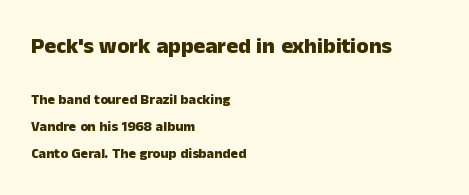
The image shows 22 px bold type, upright; set left-aligned, loose line spacing (1.9x), normal letter spacing, not underlined; the first (top) block is 1.57x larger.
